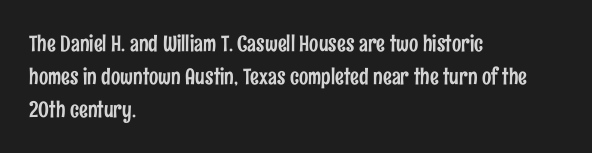
Q: Is the text italic (slanted)? A: No, it is upright.
Q: Is the text underlined? A: No.
Q: How is the paragraph aligned? A: Left-aligned.
Q: Is the spacing between letters normal or unusually wide? A: Normal.
Q: Is the spacing between lines tight, normal or loose? A: Normal.
